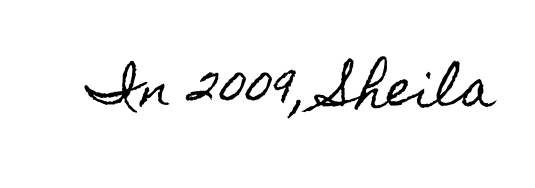
Q: Is the text italic (slanted)? A: Yes.
Q: Is the text underlined? A: No.
Q: Is the spacing between letters normal or unusually wide? A: Normal.
Q: Width (condensed, normal, or wide)? A: Condensed.
Q: x-height? A: Small.
Q: Monospaced? A: No.
